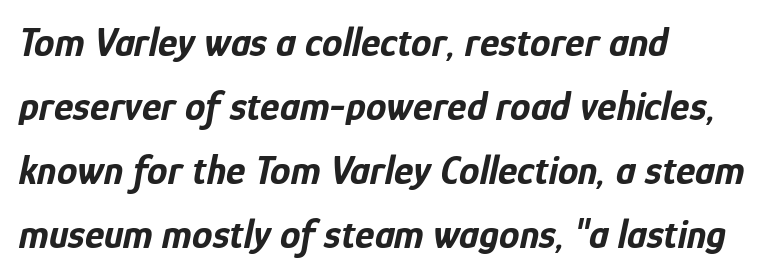
The rendering uses natural spacing where letterforms have individual widths. Only glyphs here, with clear space below each row. The type is set solid horizontally, with unmodified tracking. Does the copy run flush right? No — it runs flush left. If you drew a line through each stem, it would be angled.
